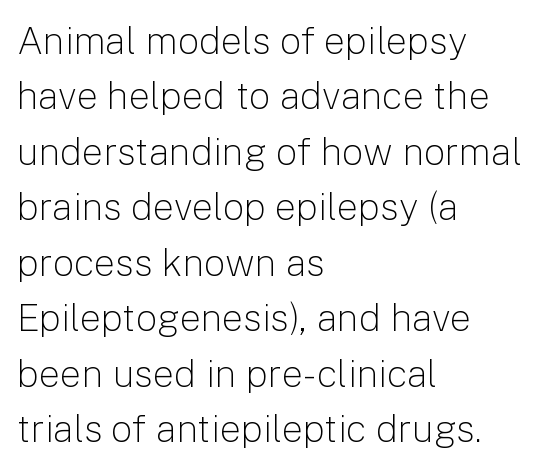
The image shows 38 px light sans-serif type, upright; set left-aligned, normal line spacing (1.46x), normal letter spacing, not underlined; low stroke contrast and a medium x-height.
